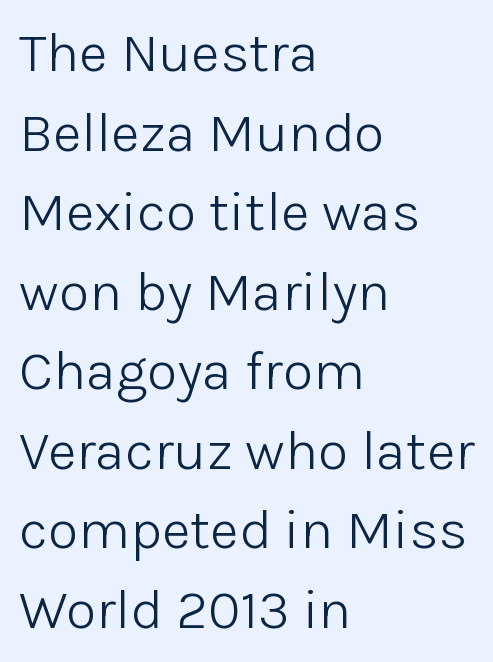
Every stem runs plumb, perpendicular to the baseline. Counters stay open thanks to moderate or lighter strokes. Line beginnings align vertically; line endings do not. The passage shown is typed in a proportional face where columns would drift. Baseline-to-baseline distance is the conventional proportion of letter height.
